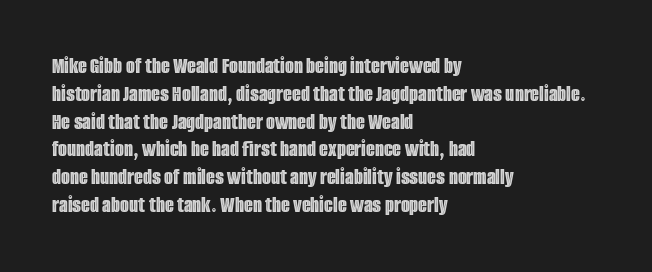
Here the glyphs are tracked normally, forming tight word shapes. The specimen omits any rule beneath the text block's lines. Vertical strokes here are truly vertical. The lines in this sample share a left origin and differ only in where they stop.
